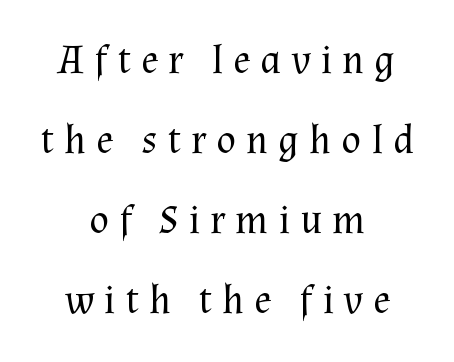
Q: Is the text bold? A: No.
Q: Is the text italic (slanted)? A: No, it is upright.
Q: Is the text underlined? A: No.
Q: How is the paragraph aligned? A: Centered.
Q: Is the spacing between letters normal or unusually wide? A: Unusually wide.
Q: Is the spacing between lines tight, normal or loose? A: Loose.
Q: Width (condensed, normal, or wide)? A: Normal.
Q: Stroke contrast? A: Medium.
Q: x-height? A: Medium.
Q: Monospaced? A: No.
